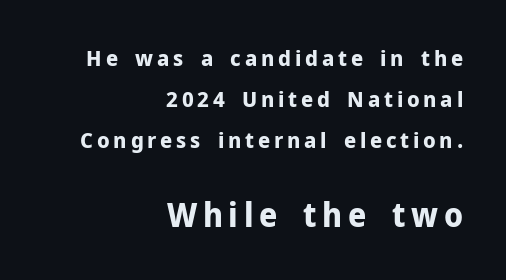
{"serif": "no", "italic": "no", "bold": "yes", "weight": "bold", "width": "normal", "stroke_contrast": "low", "x_height": "medium", "monospaced": "no", "underline": "no", "align": "right", "line_spacing_ratio": 1.87, "larger_block": "second", "size_ratio": 1.5, "glyph_px": 33}
